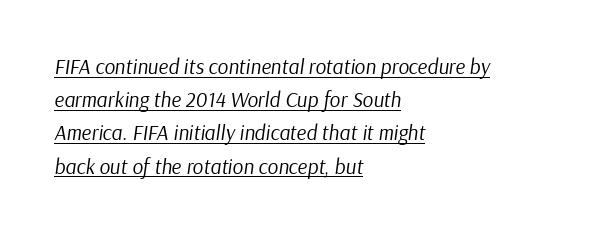
The image shows 21 px text type, italic (leaning right); set left-aligned, normal line spacing (1.58x), normal letter spacing, underlined.
